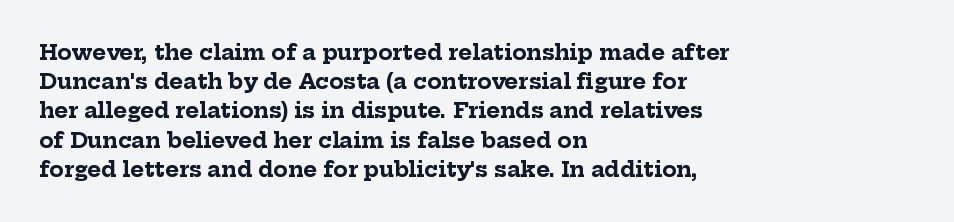
When letters stand straight like this, we call the style roman or upright. Line starts are locked; line ends wander. Quick note: underline off. Words appear dense and cohesive because spacing is normal. A normal amount of white space separates one row of letters from the next.
